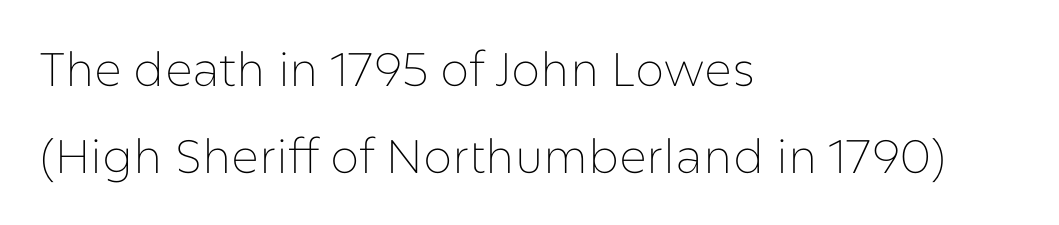
Short and long lines alike share a common starting point at left. A roman cut, with each character standing at attention. Honestly, there is no underline to notice here at all. The letters advance in unequal steps, a hallmark of proportional type. The typesetting does not lean heavy: it is not bold.
